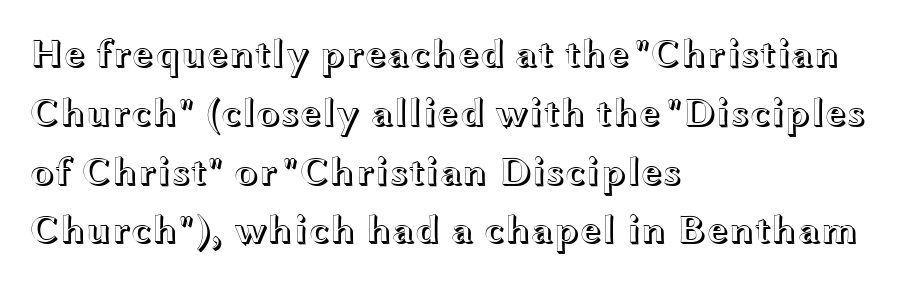
Q: Is the text italic (slanted)? A: No, it is upright.
Q: Is the text underlined? A: No.
Q: How is the paragraph aligned? A: Left-aligned.
Q: Is the spacing between letters normal or unusually wide? A: Normal.
Q: Is the spacing between lines tight, normal or loose? A: Normal.
Q: Width (condensed, normal, or wide)? A: Wide.
Q: x-height? A: Medium.
Q: Monospaced? A: No.
